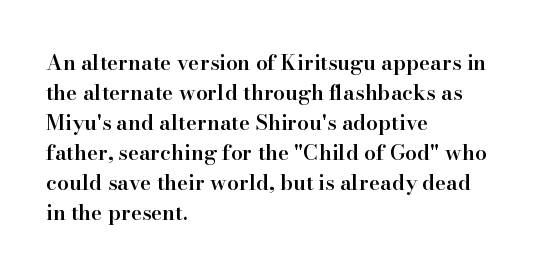
The image shows 21 px text type, upright; set left-aligned, normal line spacing (1.43x), normal letter spacing, not underlined.
